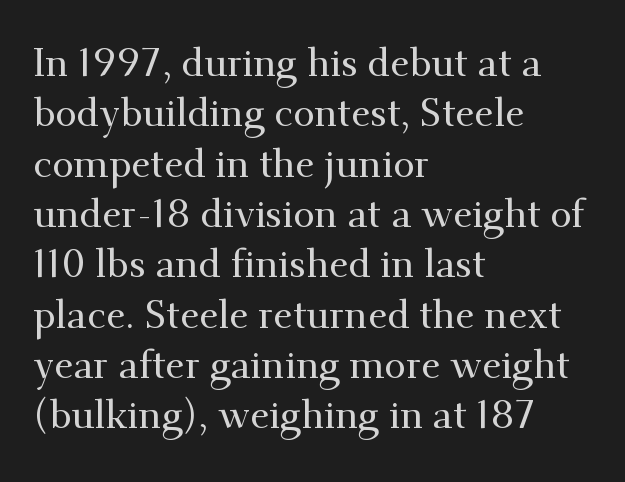
The text block is weighted toward the left margin, trailing off unevenly rightward. Italic? Not at all — the glyphs are vertical. A typesetter would call this leading conventional body-copy spacing. The passage shown is typed in a proportional face where columns would drift. Inter-character spacing is left at the font's built-in metrics.
